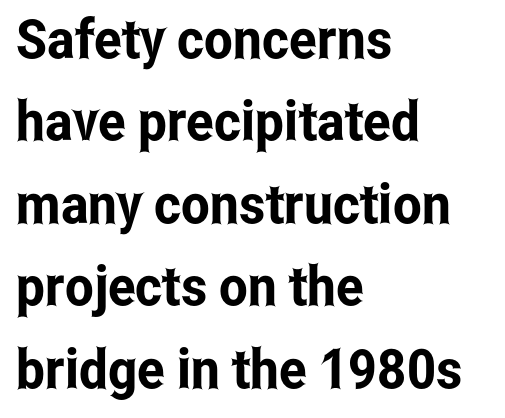
Q: Is the text italic (slanted)? A: No, it is upright.
Q: Is the typeface a serif or a sans-serif typeface? A: Sans-serif.
Q: Is the text underlined? A: No.
Q: How is the paragraph aligned? A: Left-aligned.
Q: Is the spacing between letters normal or unusually wide? A: Normal.
Q: Is the spacing between lines tight, normal or loose? A: Normal.
Q: Width (condensed, normal, or wide)? A: Condensed.
Q: Stroke contrast? A: Low.
Q: x-height? A: Medium.
Q: Monospaced? A: No.
